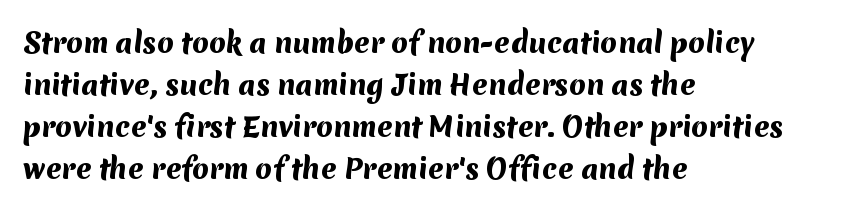
{"bold": "yes", "underline": "no", "align": "left", "line_spacing": "normal", "line_spacing_ratio": 1.56, "letter_spacing": "normal", "letter_spacing_em": 0.0, "glyph_px": 27}
